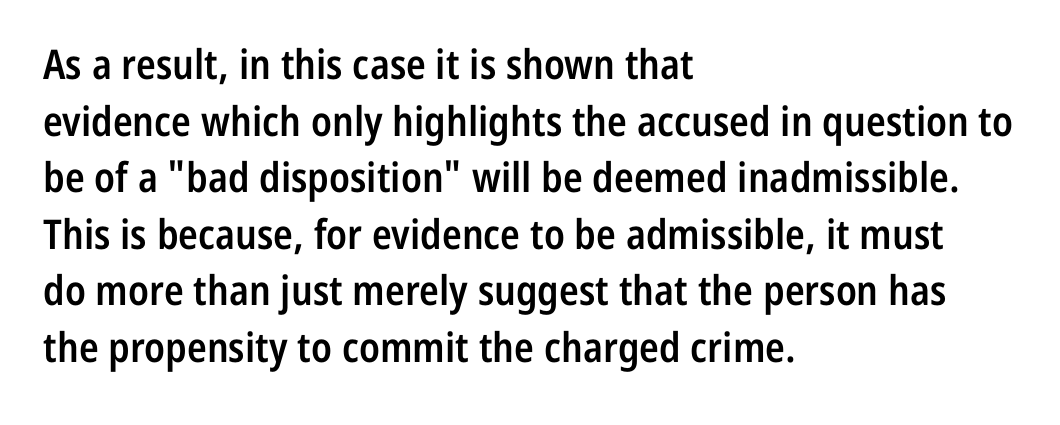
The image shows 41 px semibold, condensed sans-serif type, upright; set left-aligned, normal line spacing (1.38x), normal letter spacing, not underlined; low stroke contrast and a medium x-height.
